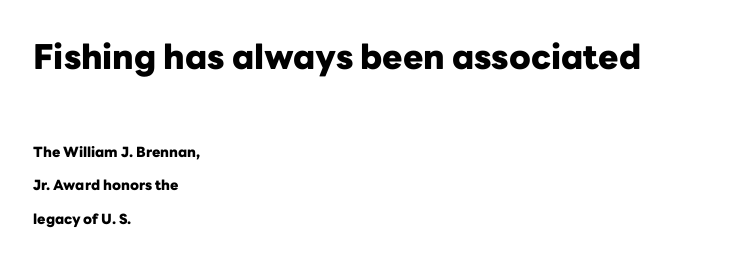
This is the regular roman posture of the typeface. The face used here has the dense, thick strokes of a bold. Leading: increased. There is no visible air inserted between adjacent glyphs.
